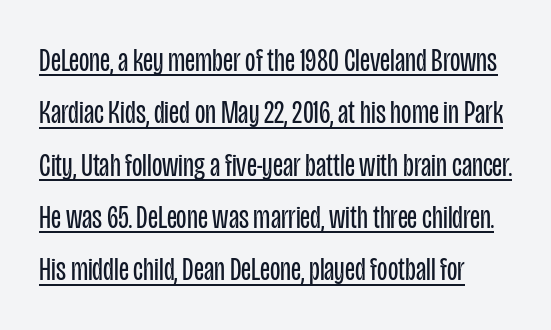
Posture: vertical. Horizontal bands of white between lines are of average thickness. Note the varied advance widths — an 'i' is clearly narrower than an 'm'. This sample uses plain, unmodified letter spacing.
